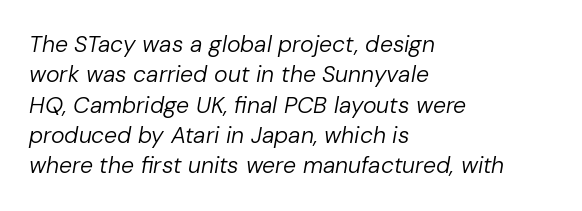
{"italic": "yes", "lean": "right", "slant_degrees": 10, "bold": "no", "underline": "no", "align": "left", "line_spacing": "normal", "line_spacing_ratio": 1.32, "letter_spacing": "normal", "letter_spacing_em": 0.0, "glyph_px": 23}
